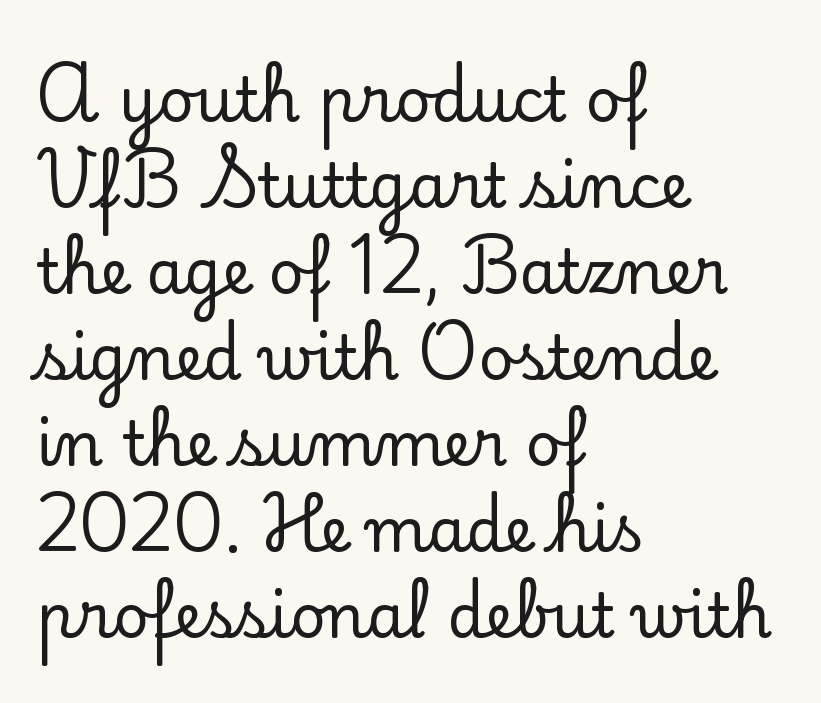
The image shows 61 px serif type, upright; set left-aligned, normal line spacing (1.41x), normal letter spacing, not underlined; low stroke contrast and a small x-height.
